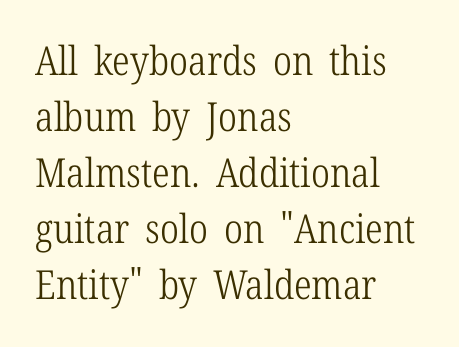
{"serif": "yes", "italic": "no", "bold": "no", "weight": "light", "width": "condensed", "stroke_contrast": "low", "x_height": "medium", "monospaced": "no", "underline": "no", "align": "left", "line_spacing": "normal", "line_spacing_ratio": 1.4, "letter_spacing": "normal", "letter_spacing_em": 0.0, "glyph_px": 40}
